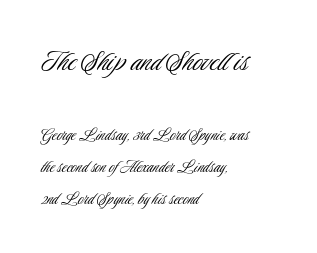
Q: Is the text bold? A: No.
Q: Is the text italic (slanted)? A: Yes.
Q: Is the typeface a serif or a sans-serif typeface? A: Sans-serif.
Q: Is the text underlined? A: No.
Q: How is the paragraph aligned? A: Left-aligned.
Q: Is the spacing between letters normal or unusually wide? A: Normal.
Q: Is the spacing between lines tight, normal or loose? A: Normal.
Q: Which block of text is set in a larger size, the first (top) or the second (bottom)? A: The first (top) one.
Q: Width (condensed, normal, or wide)? A: Condensed.
Q: Stroke contrast? A: Low.
Q: x-height? A: Small.
Q: Monospaced? A: No.
